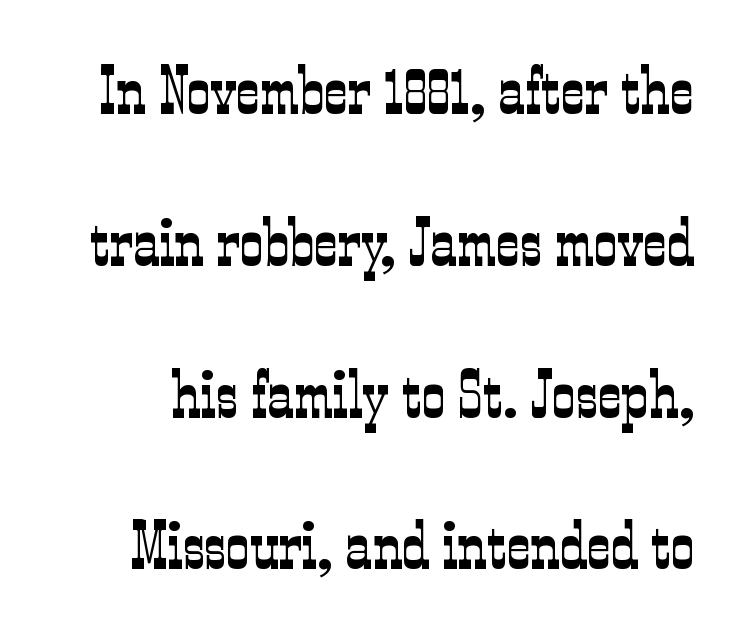
Is the stroke heavy? The answer is a plain regular-or-lighter. Tracking value appears to be zero — textbook default spacing. Does the leading feel generous? Absolutely, it's lavish. Vertical strokes here are truly vertical. Honestly, there is no underline to notice here at all.
